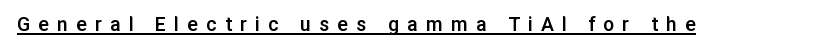
Q: Is the text bold? A: Semi-bold.
Q: Is the text italic (slanted)? A: No, it is upright.
Q: Is the text underlined? A: Yes.
Q: Is the spacing between letters normal or unusually wide? A: Unusually wide.
